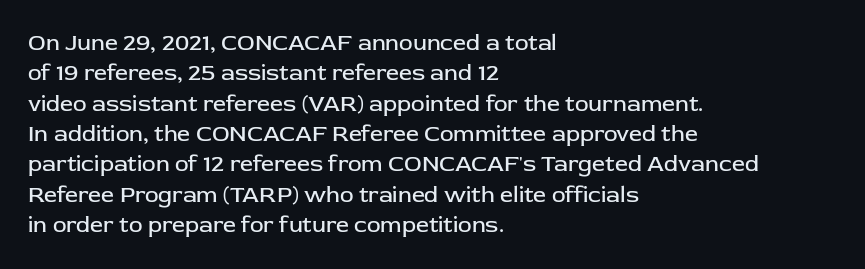
The image shows 23 px text type, upright; set left-aligned, normal line spacing (1.32x), normal letter spacing, not underlined.
